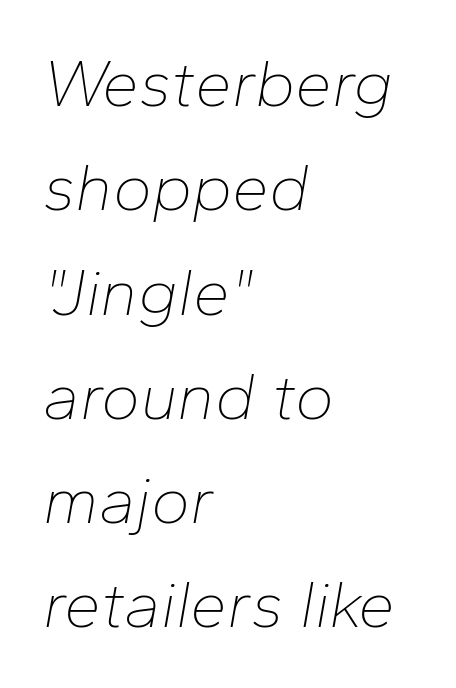
Q: Is the text bold? A: No.
Q: Is the text italic (slanted)? A: Yes, it leans right by about 10 degrees.
Q: Is the text underlined? A: No.
Q: How is the paragraph aligned? A: Left-aligned.
Q: Is the spacing between letters normal or unusually wide? A: Normal.
Q: Is the spacing between lines tight, normal or loose? A: Normal.
Q: Width (condensed, normal, or wide)? A: Normal.
Q: Stroke contrast? A: Low.
Q: x-height? A: Medium.
Q: Monospaced? A: No.
